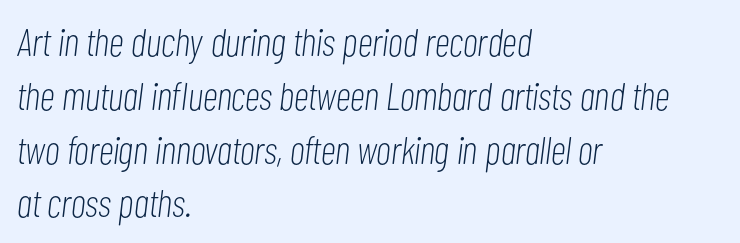
The image shows 39 px light, condensed type, italic (leaning right); set left-aligned, normal line spacing (1.38x), normal letter spacing, not underlined; low stroke contrast and a medium x-height.
